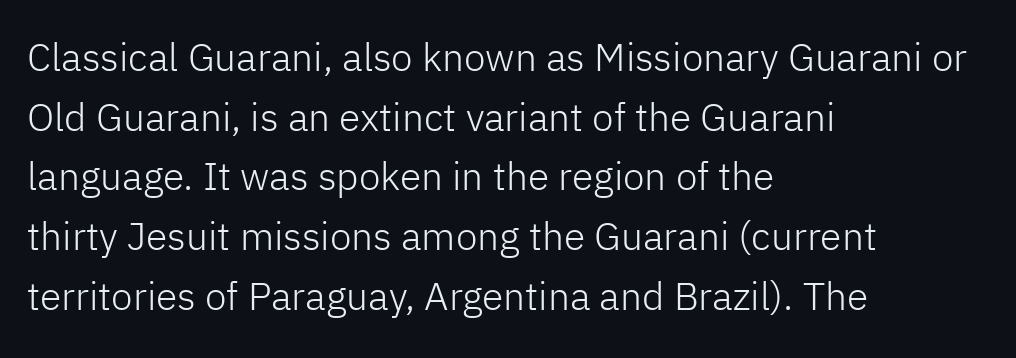
{"serif": "no", "italic": "no", "bold": "no", "weight": "light", "width": "normal", "stroke_contrast": "low", "x_height": "medium", "monospaced": "no", "underline": "no", "align": "left", "line_spacing": "normal", "line_spacing_ratio": 1.53, "letter_spacing": "normal", "letter_spacing_em": 0.0, "glyph_px": 39}
